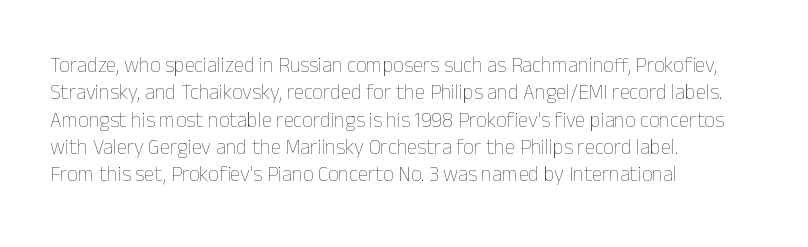
Reading down the block, your eye returns to a fixed left position each line. The weight tops out at a normal text grade. Interline gaps are of average width in this sample. The letters sit at their default tracking, neither squeezed nor spread.
